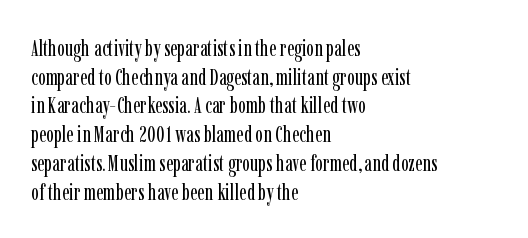
The lines sit at an ordinary, default distance from one another. The text block is weighted toward the left margin, trailing off unevenly rightward. Tracking value appears to be zero — textbook default spacing. Has an underline been added? It has not. Stroke mass is kept to a normal reading level or below.
